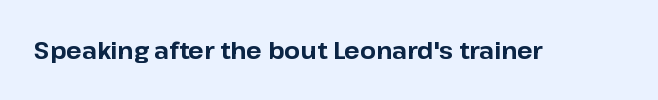
Notice how thick the strokes are: this is what a full bold looks like. In terms of letterspacing, this is plain default setting. The specimen omits any rule beneath the text block's lines. The lettering stays uniformly vertical, giving the passage a roman look.
